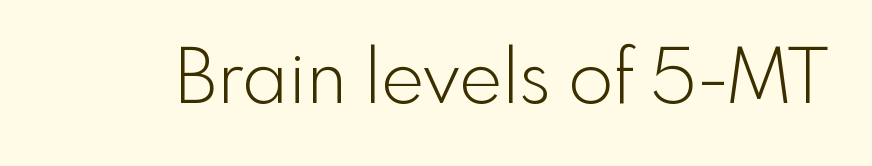
Q: Is the text bold? A: No.
Q: Is the text italic (slanted)? A: No, it is upright.
Q: Is the typeface a serif or a sans-serif typeface? A: Sans-serif.
Q: Is the text underlined? A: No.
Q: Is the spacing between letters normal or unusually wide? A: Normal.
Q: Width (condensed, normal, or wide)? A: Normal.
Q: x-height? A: Small.
Q: Monospaced? A: No.
